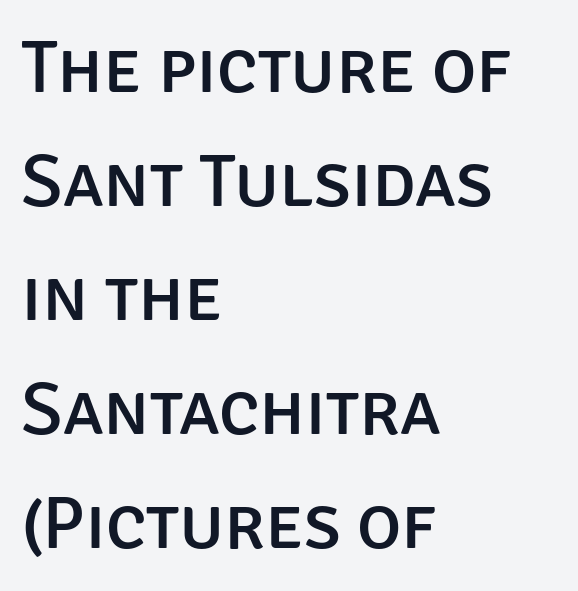
Stroke terminals: plain, sans-serif. Caption: standard tracking, unaltered. Check the space under the baseline: it is left empty. These lines are set flush left with a ragged right edge. Posture: vertical.
